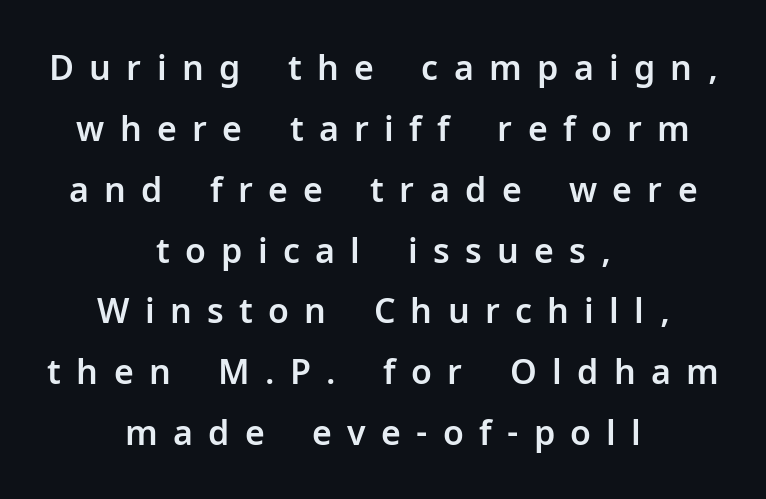
Lines of text with bare space underneath. Regarding serifs, this sample does without them. The rendering positions every line midway between the sides. Do the characters align in a grid? No, the font is proportional. The specimen reads as upright at a glance. The type is letterspaced generously, with wide tracking.
